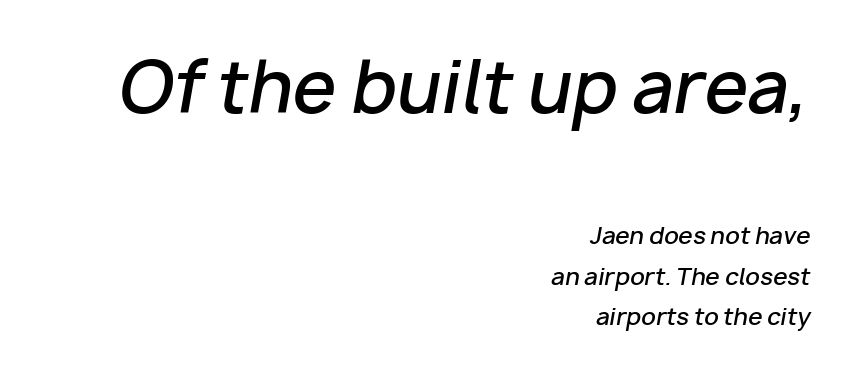
{"italic": "yes", "lean": "right", "slant_degrees": 10, "bold": "semi", "weight": "semibold", "width": "normal", "stroke_contrast": "low", "x_height": "medium", "monospaced": "no", "underline": "no", "align": "right", "line_spacing_ratio": 1.75, "letter_spacing": "normal", "letter_spacing_em": 0.0, "larger_block": "first", "size_ratio": 3.04, "glyph_px": 70}
